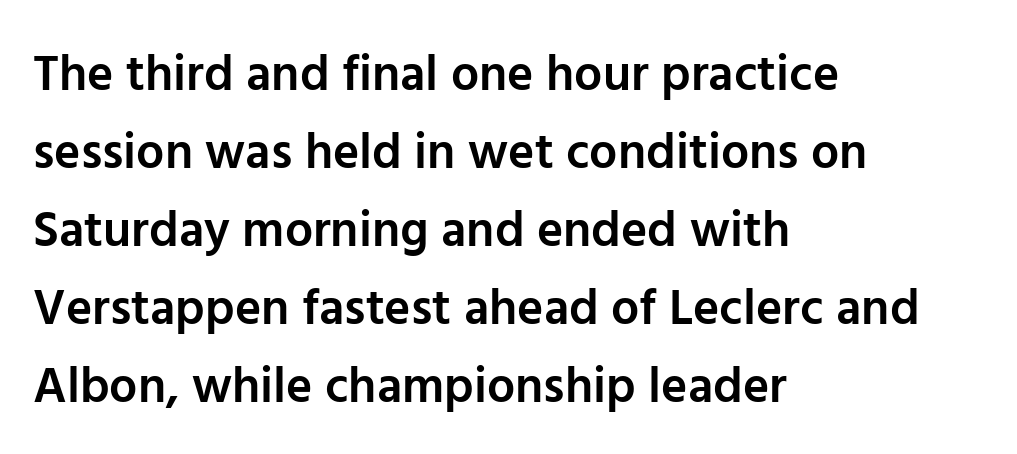
{"serif": "no", "italic": "no", "bold": "semi", "weight": "semibold", "width": "normal", "stroke_contrast": "low", "x_height": "medium", "monospaced": "no", "underline": "no", "align": "left", "line_spacing": "normal", "line_spacing_ratio": 1.56, "letter_spacing": "normal", "letter_spacing_em": 0.0, "glyph_px": 50}
